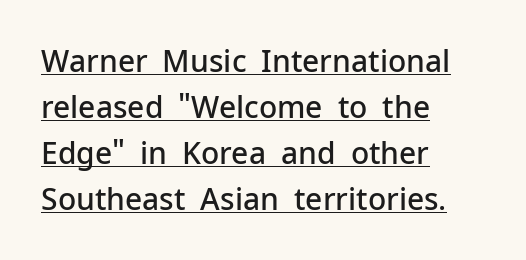
Q: Is the text bold? A: Semi-bold.
Q: Is the text italic (slanted)? A: No, it is upright.
Q: Is the typeface a serif or a sans-serif typeface? A: Sans-serif.
Q: Is the text underlined? A: Yes.
Q: How is the paragraph aligned? A: Left-aligned.
Q: Is the spacing between letters normal or unusually wide? A: Normal.
Q: Is the spacing between lines tight, normal or loose? A: Normal.
Q: Width (condensed, normal, or wide)? A: Normal.
Q: Stroke contrast? A: Low.
Q: x-height? A: Medium.
Q: Monospaced? A: No.
